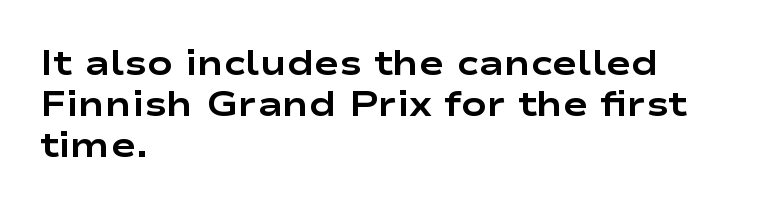
These lines are set flush left with a ragged right edge. This sample uses a sans-serif face. In terms of letterspacing, this is plain default setting. Bare-footed words on every line. It's the straight-up-and-down kind of type.
